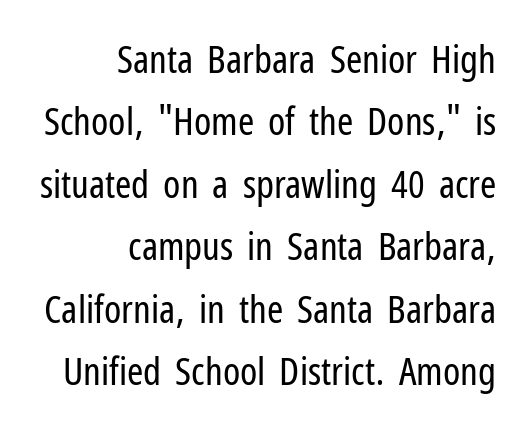
Q: Is the text bold? A: No.
Q: Is the text italic (slanted)? A: No, it is upright.
Q: Is the typeface a serif or a sans-serif typeface? A: Sans-serif.
Q: Is the text underlined? A: No.
Q: How is the paragraph aligned? A: Right-aligned.
Q: Is the spacing between letters normal or unusually wide? A: Normal.
Q: Is the spacing between lines tight, normal or loose? A: Normal.
Q: Width (condensed, normal, or wide)? A: Condensed.
Q: Stroke contrast? A: Low.
Q: x-height? A: Medium.
Q: Monospaced? A: No.
